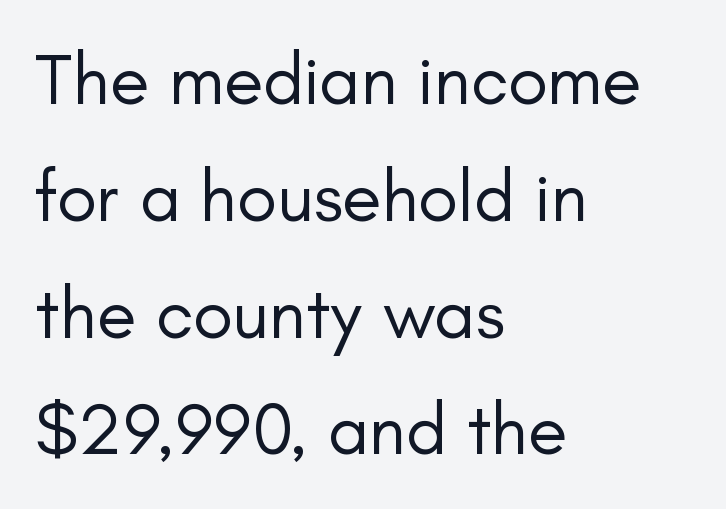
{"serif": "no", "italic": "no", "bold": "no", "weight": "regular", "width": "normal", "stroke_contrast": "low", "x_height": "small", "monospaced": "no", "underline": "no", "align": "left", "line_spacing": "normal", "line_spacing_ratio": 1.6, "letter_spacing": "normal", "letter_spacing_em": 0.0, "glyph_px": 73}
